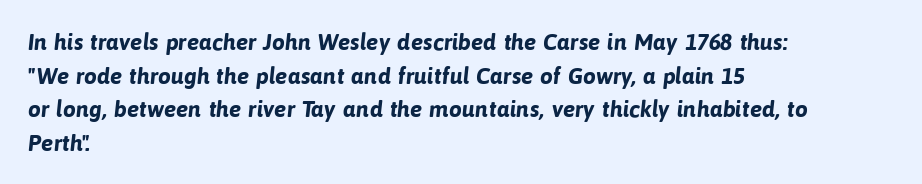
The image shows 23 px bold type; set left-aligned, normal line spacing (1.46x), normal letter spacing, not underlined.
